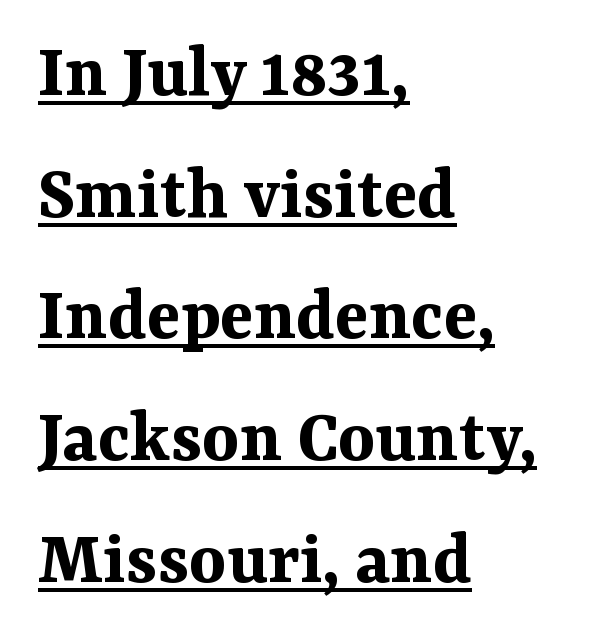
{"serif": "yes", "italic": "no", "bold": "yes", "weight": "bold", "width": "normal", "stroke_contrast": "medium", "x_height": "medium", "monospaced": "no", "underline": "yes", "align": "left", "line_spacing": "normal", "line_spacing_ratio": 1.56, "letter_spacing": "normal", "letter_spacing_em": 0.0, "glyph_px": 78}
